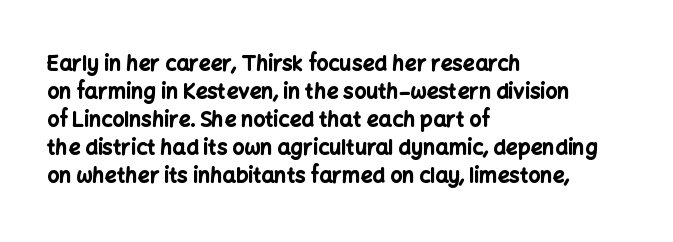
Q: Is the text bold? A: Yes.
Q: Is the text italic (slanted)? A: No, it is upright.
Q: Is the text underlined? A: No.
Q: How is the paragraph aligned? A: Left-aligned.
Q: Is the spacing between letters normal or unusually wide? A: Normal.
Q: Is the spacing between lines tight, normal or loose? A: Normal.
